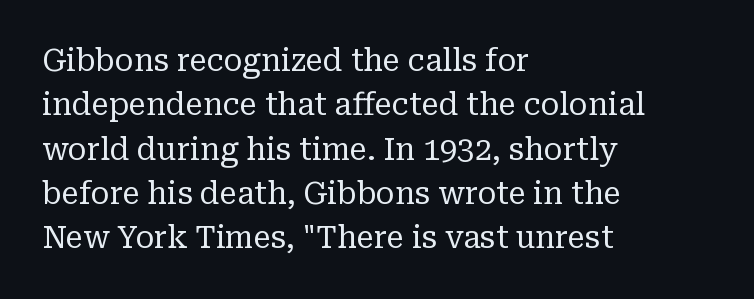
The image shows 31 px regular-weight serif type, upright; set left-aligned, normal line spacing (1.43x), normal letter spacing, not underlined; low stroke contrast and a medium x-height.
